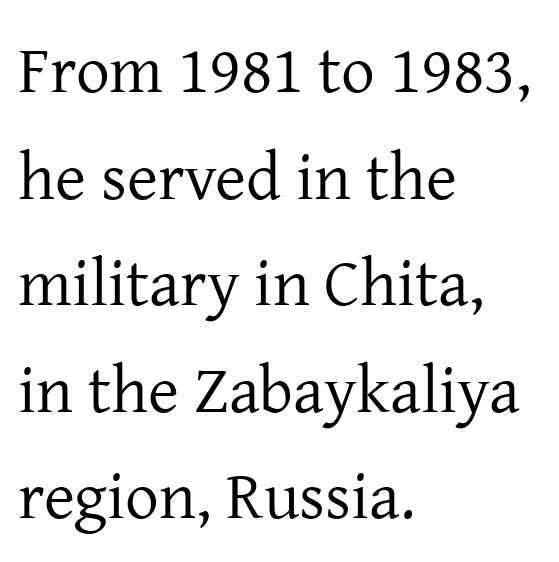
The image shows 67 px regular-weight serif type, upright; set left-aligned, normal line spacing (1.59x), normal letter spacing, not underlined; low stroke contrast and a medium x-height.
